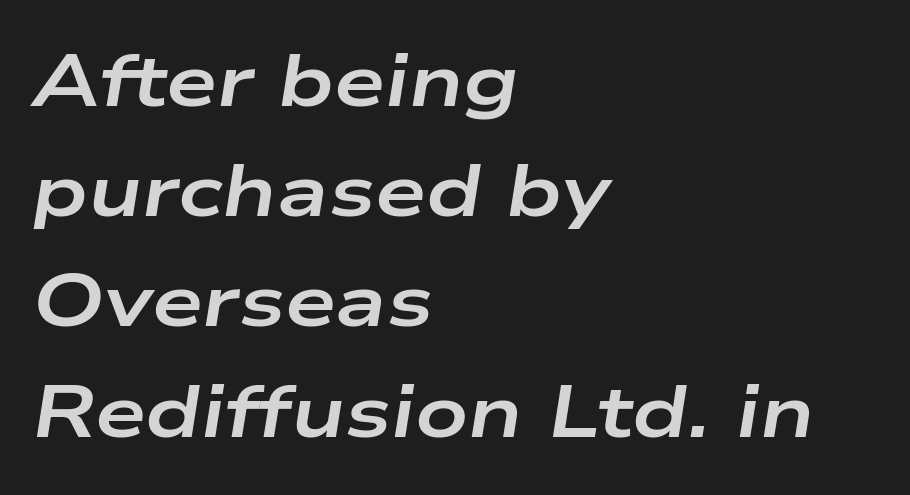
This sample has the flowing, uneven cadence of proportional lettering. Slanted lettering throughout. Typeset ragged right — the left edge is the straight one. The gaps between neighbouring characters are ordinary and unremarkable. If you measured baseline to baseline, you'd find a middling distance. Is the type bold? Yes — the strokes are clearly thick and heavy.
